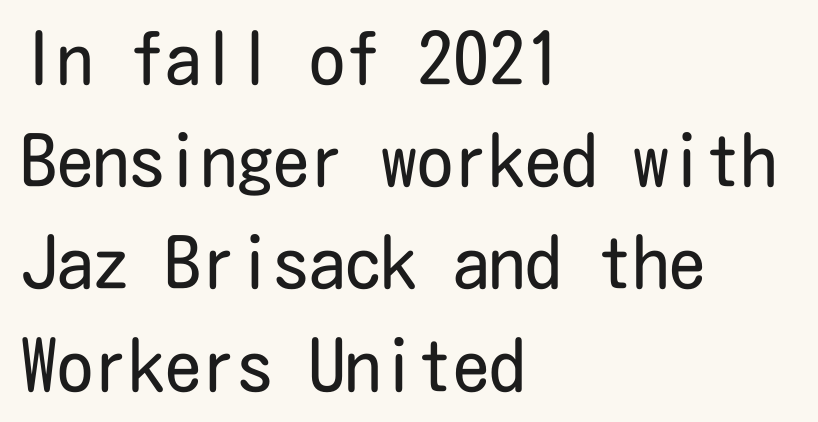
The image shows 72 px regular-weight, condensed sans-serif type, upright; set left-aligned, normal line spacing (1.42x), normal letter spacing, not underlined; low stroke contrast and a medium x-height.
